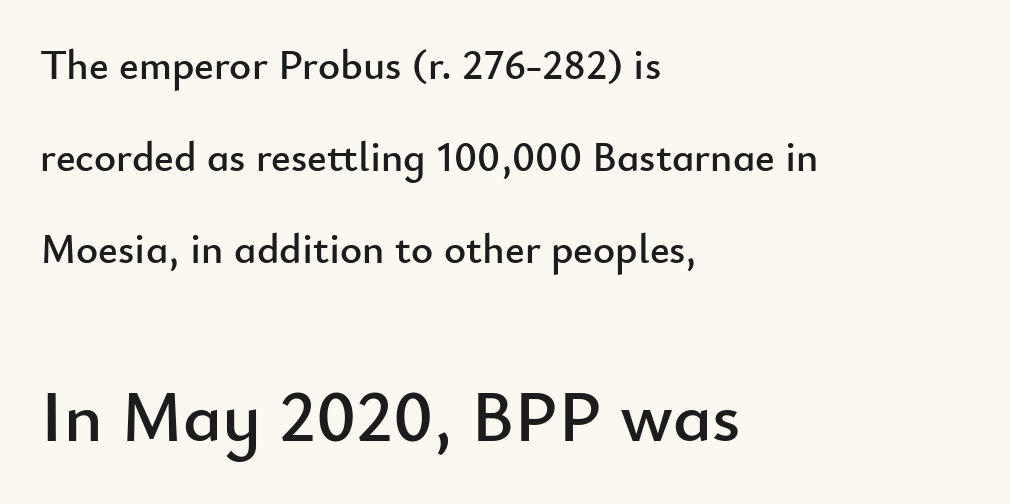
{"serif": "no", "italic": "no", "width": "normal", "stroke_contrast": "low", "x_height": "small", "monospaced": "no", "underline": "no", "align": "left", "line_spacing": "loose", "line_spacing_ratio": 2.19, "letter_spacing": "normal", "letter_spacing_em": 0.0, "larger_block": "second", "size_ratio": 1.74, "glyph_px": 73}
